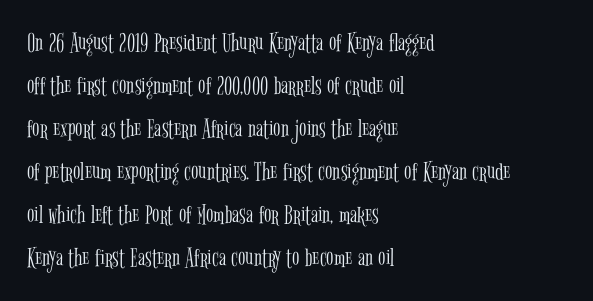
Q: Is the text bold? A: No.
Q: Is the text italic (slanted)? A: No, it is upright.
Q: Is the text underlined? A: No.
Q: How is the paragraph aligned? A: Left-aligned.
Q: Is the spacing between letters normal or unusually wide? A: Normal.
Q: Is the spacing between lines tight, normal or loose? A: Normal.
